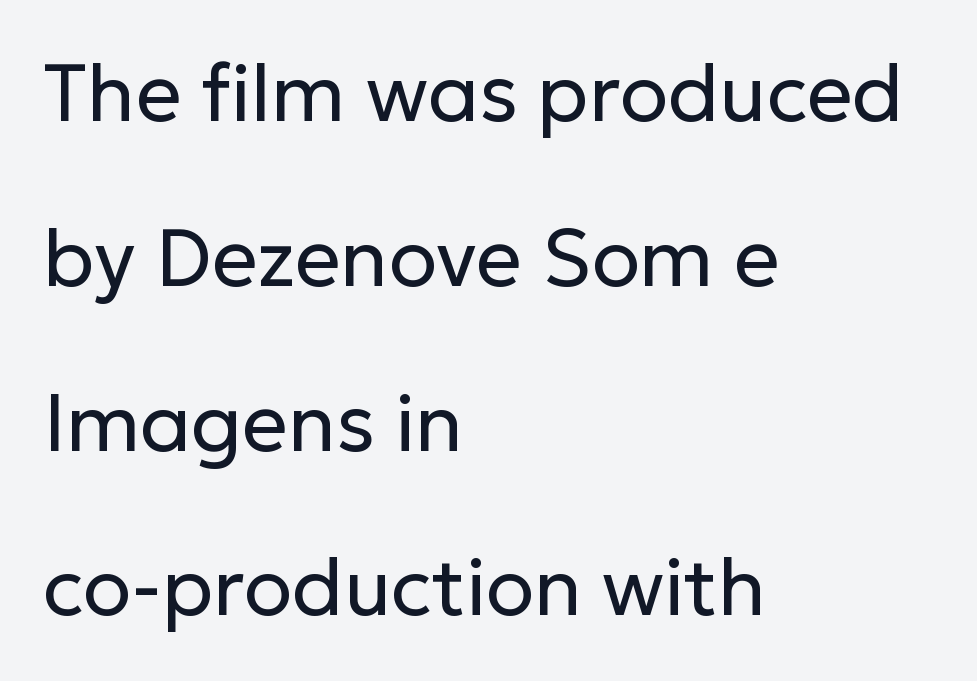
Stem width sits at or under what a default text font uses. How would I describe the line gaps? Wide and relaxed. Glyph-to-glyph distance matches everyday printed text. All the whitespace from short lines collects on the right. Only glyphs here, with clear space below each row. Note the varied advance widths — an 'i' is clearly narrower than an 'm'.
